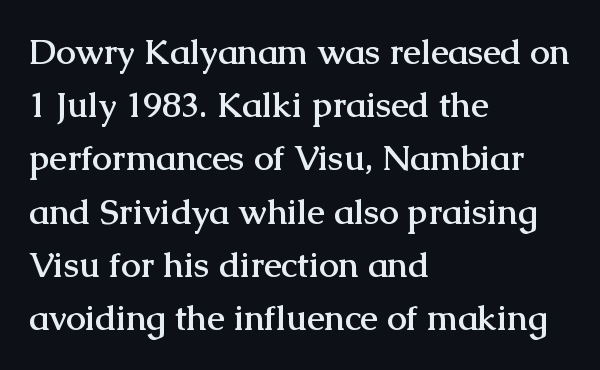
The image shows 35 px semibold serif type, upright; set left-aligned, normal line spacing (1.52x), normal letter spacing, not underlined; medium stroke contrast and a medium x-height.
